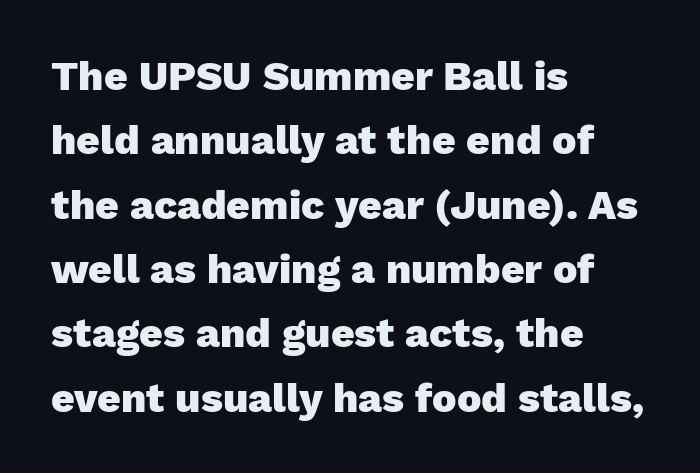
{"serif": "no", "italic": "no", "bold": "yes", "weight": "heavy", "width": "normal", "stroke_contrast": "low", "x_height": "medium", "monospaced": "no", "underline": "no", "align": "left", "line_spacing": "normal", "line_spacing_ratio": 1.57, "letter_spacing": "normal", "letter_spacing_em": 0.0, "glyph_px": 41}
